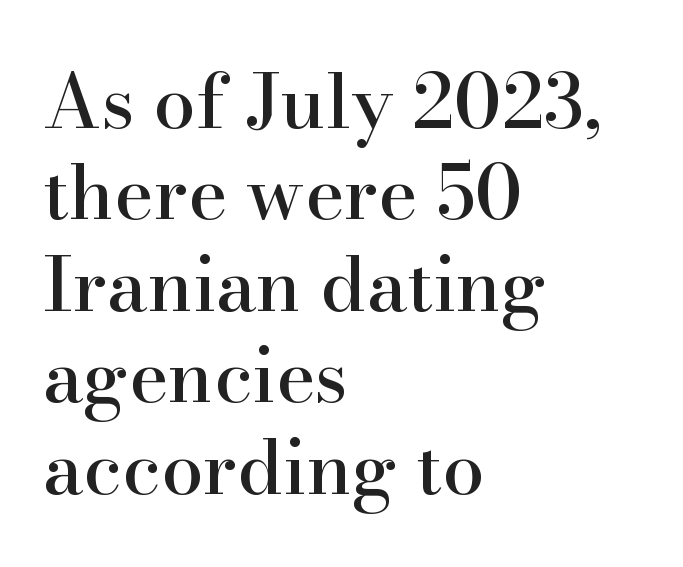
The image shows 75 px serif type, upright; set left-aligned, line spacing 1.22x, normal letter spacing, not underlined; high stroke contrast and a small x-height.
